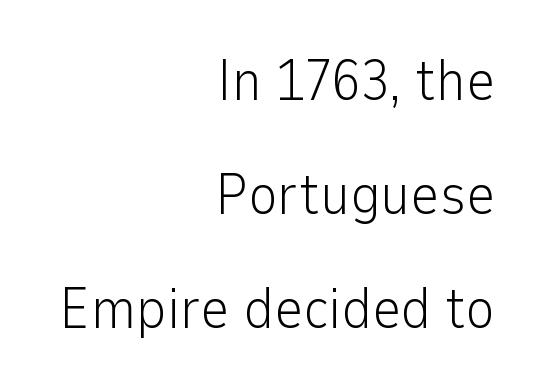
Spacing verdict: proportional, widths tailored to each character. Teacher's note: observe the even right margin — that is flush-right alignment. These lines were composed using upright roman letters. The rendering shows plain stroke endings on the letterforms — a sans-serif design. Each new line begins a long way beneath the previous one. No letter is thick-stroked: the sample isn't bold.
